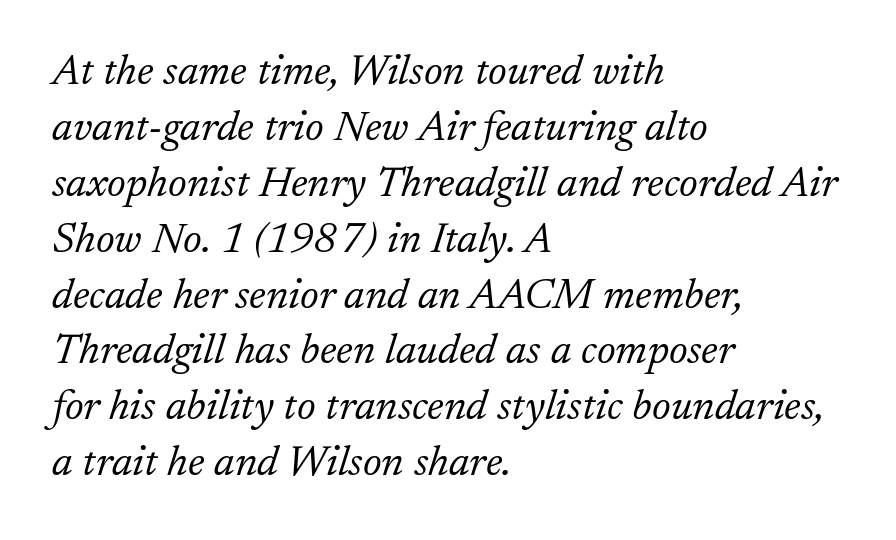
Q: Is the text bold? A: No.
Q: Is the text italic (slanted)? A: Yes, it leans right by about 17 degrees.
Q: Is the typeface a serif or a sans-serif typeface? A: Serif.
Q: Is the text underlined? A: No.
Q: How is the paragraph aligned? A: Left-aligned.
Q: Is the spacing between letters normal or unusually wide? A: Normal.
Q: Is the spacing between lines tight, normal or loose? A: Normal.
Q: Width (condensed, normal, or wide)? A: Normal.
Q: Stroke contrast? A: Low.
Q: x-height? A: Small.
Q: Monospaced? A: No.
